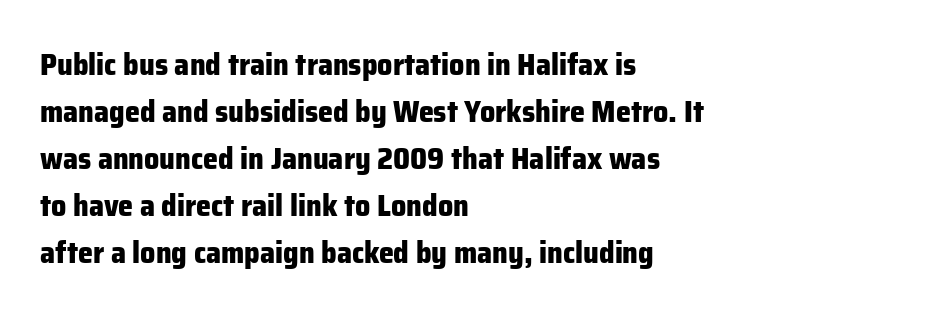
The image shows 30 px heavy sans-serif type, upright; set left-aligned, normal line spacing (1.57x), normal letter spacing, not underlined; low stroke contrast and a medium x-height.
